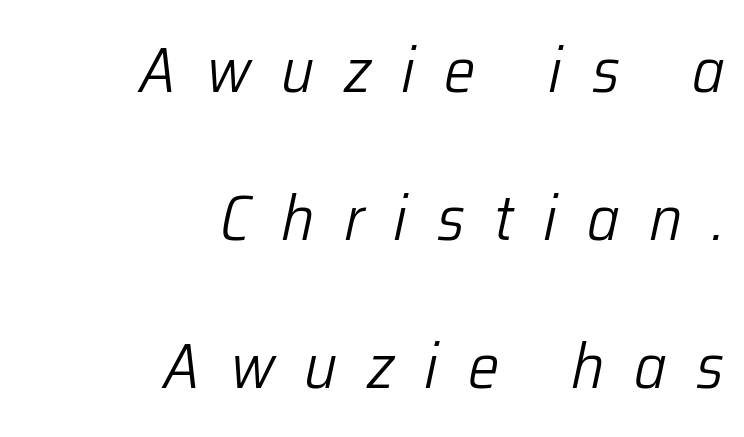
{"italic": "yes", "lean": "right", "slant_degrees": 12, "bold": "no", "weight": "light", "width": "normal", "stroke_contrast": "low", "x_height": "medium", "monospaced": "no", "underline": "no", "align": "right", "line_spacing": "loose", "line_spacing_ratio": 2.35, "letter_spacing": "wide", "letter_spacing_em": 0.47, "glyph_px": 63}
